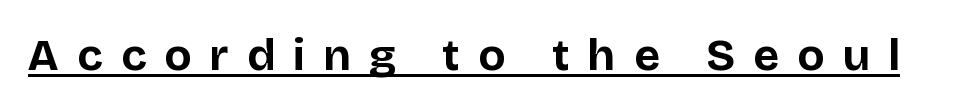
{"serif": "no", "italic": "no", "bold": "yes", "weight": "bold", "width": "normal", "stroke_contrast": "low", "x_height": "large", "monospaced": "no", "underline": "yes", "letter_spacing": "wide", "letter_spacing_em": 0.4, "glyph_px": 45}
